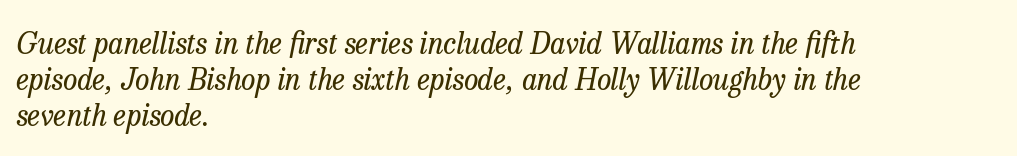
Q: Is the text bold? A: No.
Q: Is the text italic (slanted)? A: Yes, it leans right by about 13 degrees.
Q: Is the typeface a serif or a sans-serif typeface? A: Serif.
Q: Is the text underlined? A: No.
Q: How is the paragraph aligned? A: Left-aligned.
Q: Is the spacing between letters normal or unusually wide? A: Normal.
Q: Width (condensed, normal, or wide)? A: Normal.
Q: Stroke contrast? A: Low.
Q: x-height? A: Medium.
Q: Monospaced? A: No.
